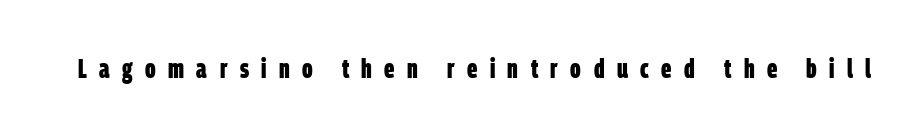
Q: Is the text bold? A: Yes.
Q: Is the text underlined? A: No.
Q: Is the spacing between letters normal or unusually wide? A: Unusually wide.
